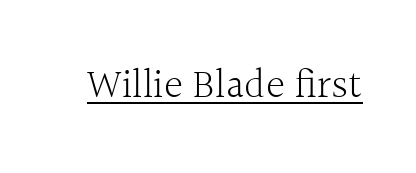
The image shows 41 px light serif type, upright; set normal letter spacing, underlined; a medium x-height.
